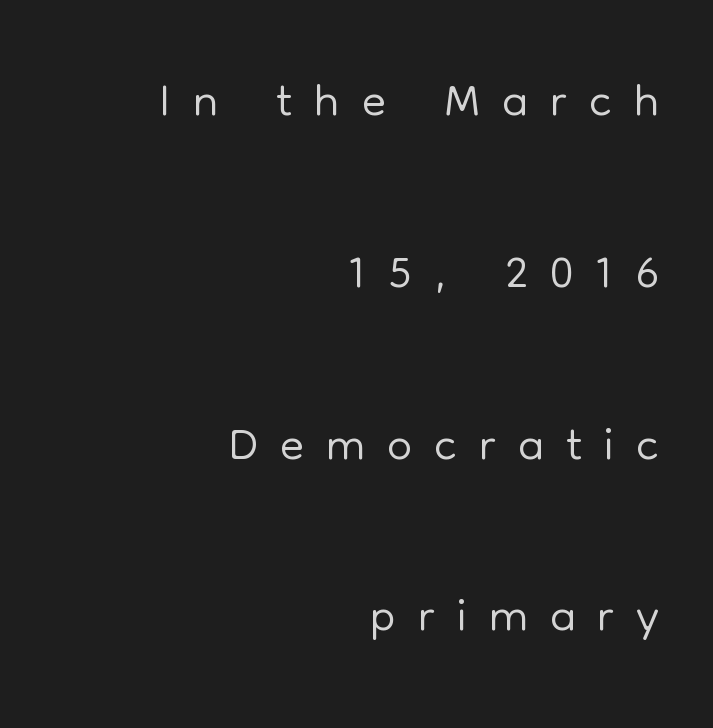
The image shows 71 px light sans-serif type, upright; set right-aligned, loose line spacing (2.42x), unusually wide letter spacing (+0.31 em), not underlined; low stroke contrast and a medium x-height.
